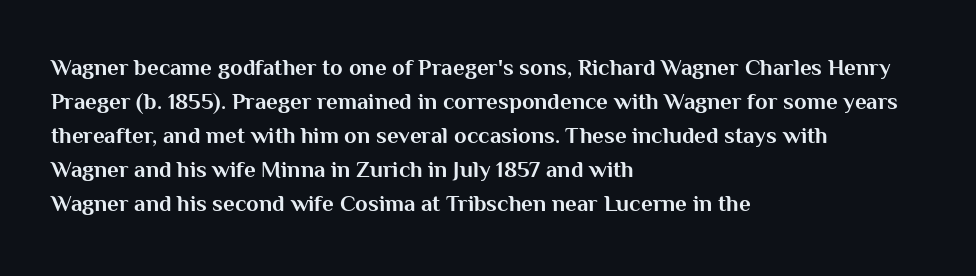
The image shows 23 px bold type, upright; set left-aligned, normal line spacing (1.48x), normal letter spacing, not underlined.
